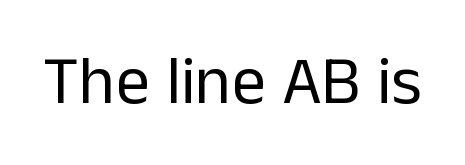
Nothing heavy about these letters — not bold at all. The rendering uses natural spacing where letterforms have individual widths. The characters display no serif detailing; their extremities are plain. There is no visible air inserted between adjacent glyphs. Clear beneath every line of the passage.
